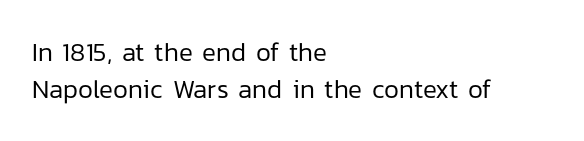
In CSS terms this would be text-align: left. The words here are not underlined. The font is comparable to plain body text, perhaps lighter. Every character sits straight up, as roman type does. The vertical gap from one line to the next is medium. Compared with typical body copy, the letter spacing here is the same.
